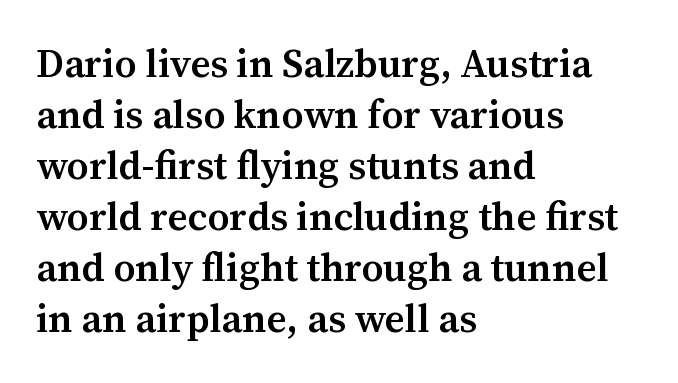
Q: Is the text bold? A: Semi-bold.
Q: Is the text italic (slanted)? A: No, it is upright.
Q: Is the typeface a serif or a sans-serif typeface? A: Serif.
Q: Is the text underlined? A: No.
Q: How is the paragraph aligned? A: Left-aligned.
Q: Is the spacing between letters normal or unusually wide? A: Normal.
Q: Is the spacing between lines tight, normal or loose? A: Normal.
Q: Width (condensed, normal, or wide)? A: Normal.
Q: Stroke contrast? A: Medium.
Q: x-height? A: Medium.
Q: Monospaced? A: No.
